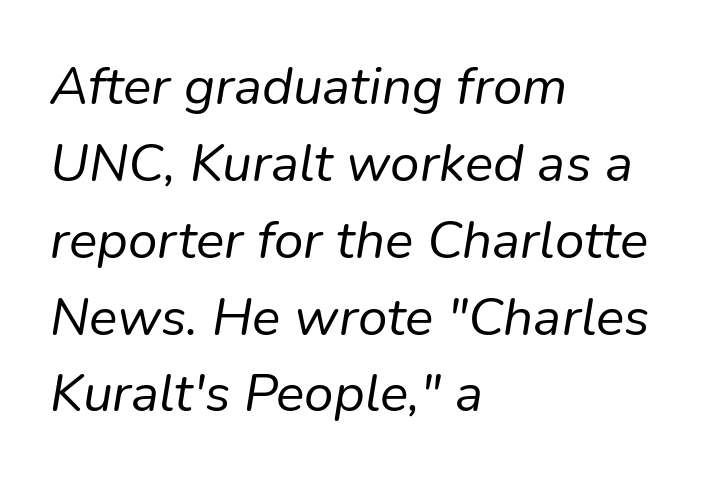
The typesetter chose a ragged-right arrangement here. The specimen omits any rule beneath the text block's lines. This sample keeps an unexceptional amount of space between lines. The font sits on the lighter half of the weight spectrum, regular included. Slant detected: the letters are inclined.
